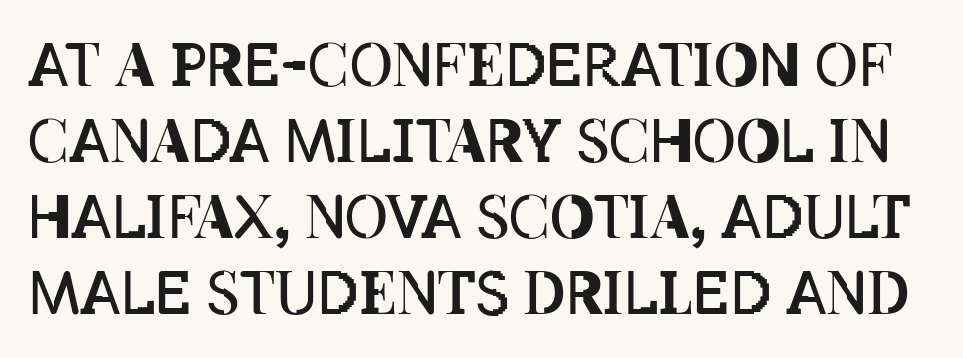
The image shows 59 px regular-weight, condensed type, upright; set normal line spacing (1.29x), normal letter spacing, not underlined; low stroke contrast and a large x-height.
